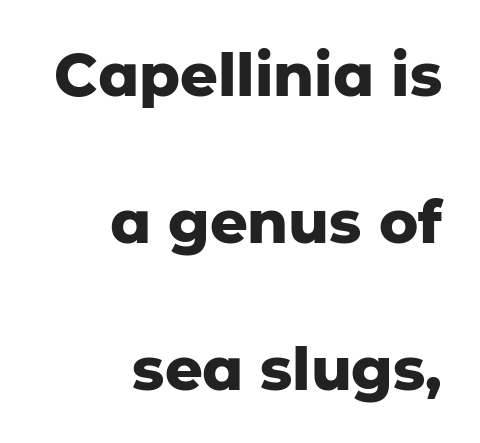
{"serif": "no", "italic": "no", "bold": "yes", "weight": "heavy", "width": "normal", "stroke_contrast": "low", "x_height": "medium", "monospaced": "no", "underline": "no", "align": "right", "line_spacing": "loose", "line_spacing_ratio": 2.49, "letter_spacing": "normal", "letter_spacing_em": 0.0, "glyph_px": 59}
